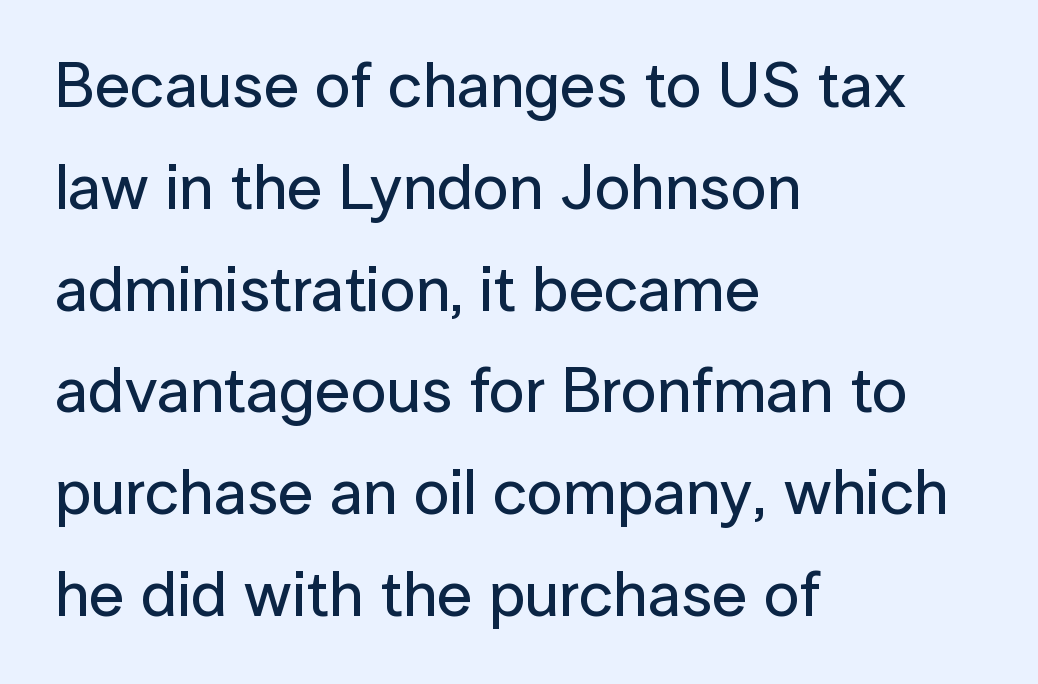
{"serif": "no", "italic": "no", "width": "normal", "stroke_contrast": "low", "x_height": "medium", "monospaced": "no", "underline": "no", "align": "left", "line_spacing": "normal", "line_spacing_ratio": 1.59, "letter_spacing": "normal", "letter_spacing_em": 0.0, "glyph_px": 64}
